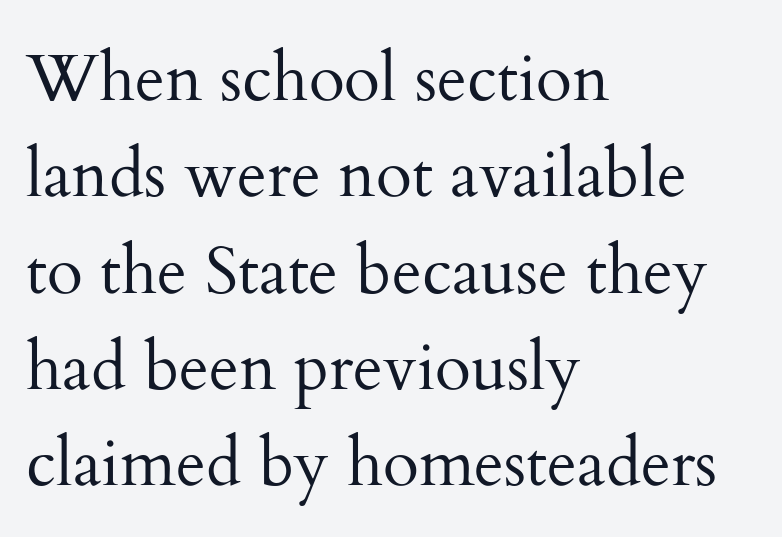
This sample has the flowing, uneven cadence of proportional lettering. Letters have the restrained weight of plain body copy at most. The letterforms sit shoulder to shoulder at normal distance. A normal amount of white space separates one row of letters from the next.
